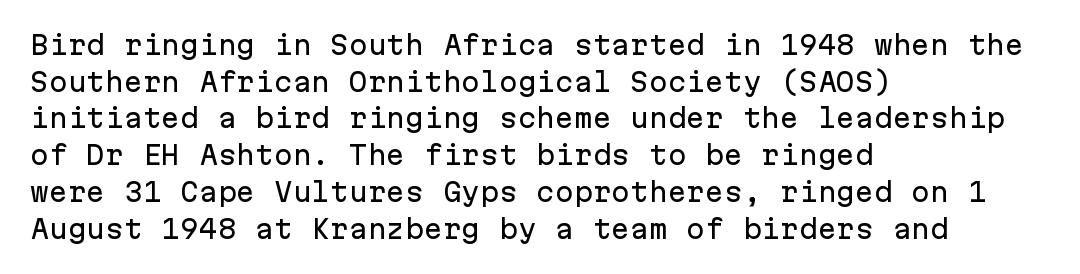
The image shows 25 px text type, upright; set left-aligned, normal line spacing (1.47x), normal letter spacing, not underlined.
